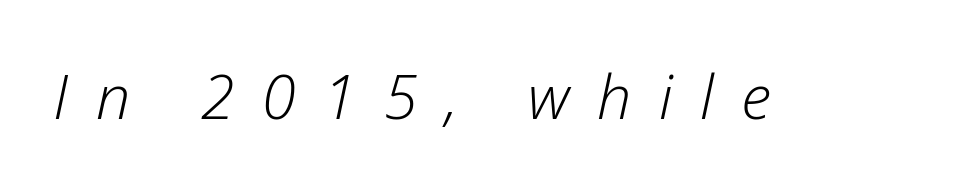
{"italic": "yes", "lean": "right", "slant_degrees": 12, "bold": "no", "weight": "light", "width": "normal", "stroke_contrast": "low", "x_height": "medium", "monospaced": "no", "underline": "no", "letter_spacing": "wide", "letter_spacing_em": 0.45, "glyph_px": 61}
